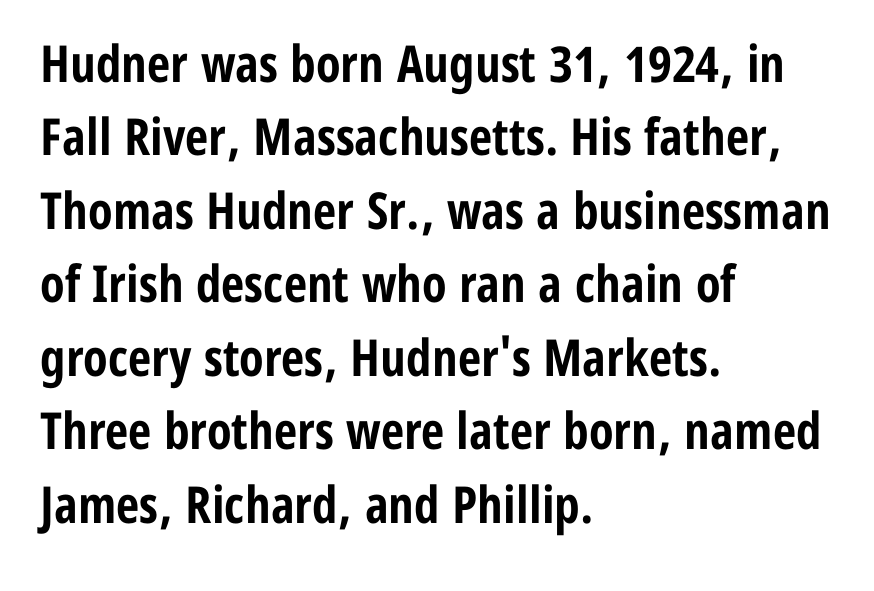
The image shows 51 px bold, condensed sans-serif type, upright; set left-aligned, normal line spacing (1.44x), normal letter spacing, not underlined; low stroke contrast and a medium x-height.
